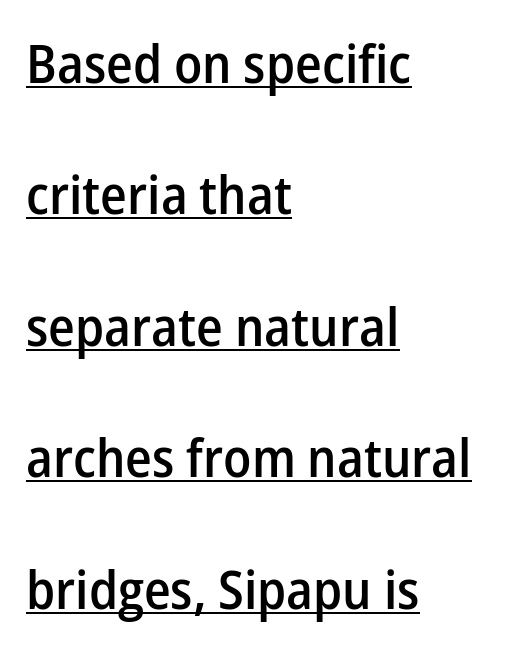
The image shows 53 px semibold sans-serif type, upright; set left-aligned, loose line spacing (2.48x), normal letter spacing, underlined; low stroke contrast and a medium x-height.
